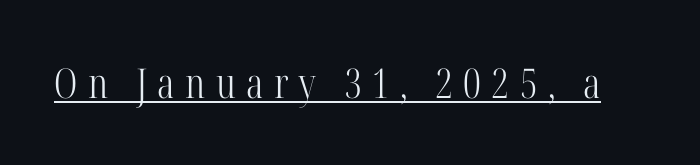
Do the letters lean? They stand straight. Note the varied advance widths — an 'i' is clearly narrower than an 'm'. Unbolded letterforms with no extra heft. Underline: present.
